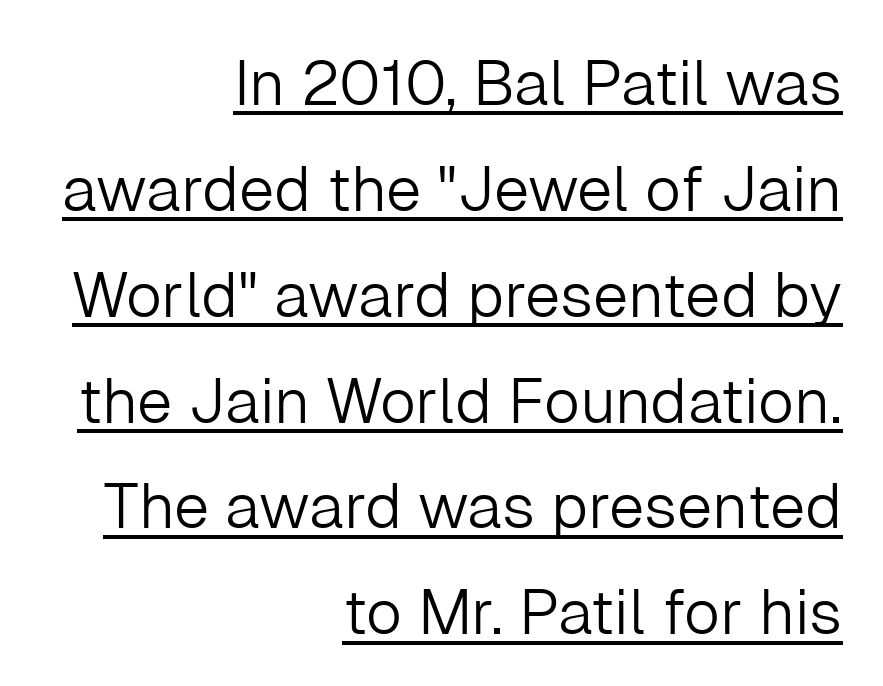
What stands out about the letter spacing? Nothing — it is the standard amount. The passage shown is not bold in any degree. The rendered words wear a rule along their underside. Nope, no serifs anywhere on these letters. Nope, not italic — everything's standing straight.
